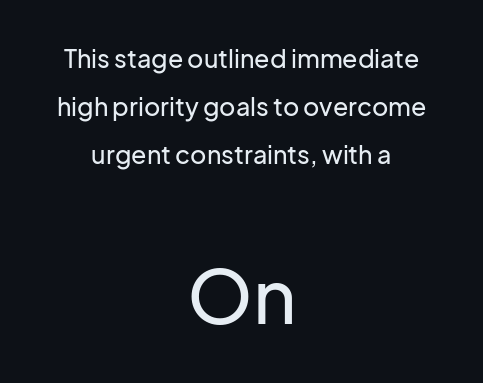
{"serif": "no", "italic": "no", "width": "normal", "stroke_contrast": "low", "x_height": "medium", "monospaced": "no", "underline": "no", "align": "center", "line_spacing": "loose", "line_spacing_ratio": 1.92, "letter_spacing": "normal", "letter_spacing_em": 0.0, "larger_block": "second", "size_ratio": 3.0, "glyph_px": 75}
